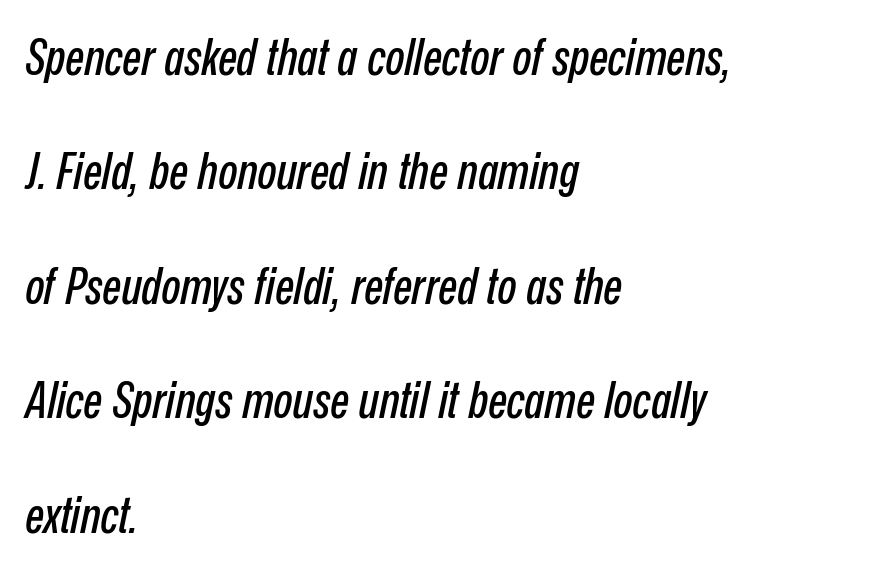
Q: Is the text italic (slanted)? A: Yes, it leans right by about 12 degrees.
Q: Is the text underlined? A: No.
Q: How is the paragraph aligned? A: Left-aligned.
Q: Is the spacing between letters normal or unusually wide? A: Normal.
Q: Is the spacing between lines tight, normal or loose? A: Loose.
Q: Width (condensed, normal, or wide)? A: Condensed.
Q: Stroke contrast? A: Low.
Q: x-height? A: Medium.
Q: Monospaced? A: No.
